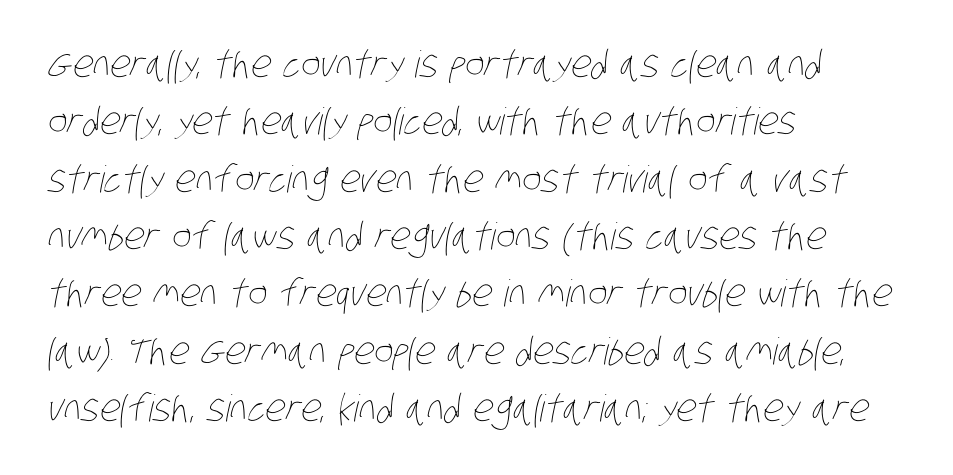
The image shows 37 px thin, condensed type; set left-aligned, normal line spacing (1.55x), normal letter spacing, not underlined; low stroke contrast and a large x-height.
